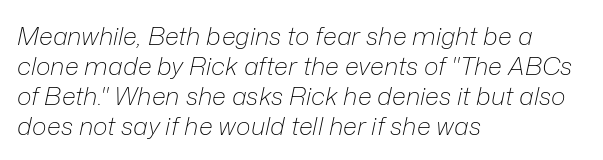
{"italic": "yes", "lean": "right", "slant_degrees": 12, "bold": "no", "underline": "no", "align": "left", "line_spacing_ratio": 1.2, "letter_spacing": "normal", "letter_spacing_em": 0.0, "glyph_px": 25}
